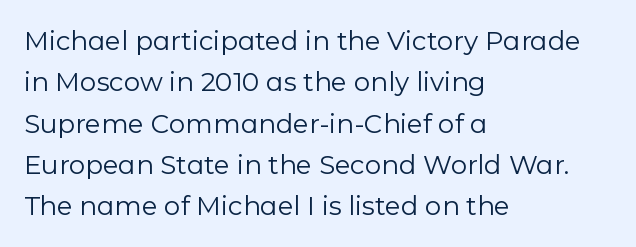
Each stroke keeps to a modest, everyday thickness or less. Whoever set this chose a conventional vertical rhythm. Caption: multi-line text, flush left, ragged right. Underlining? Definitely not there.
